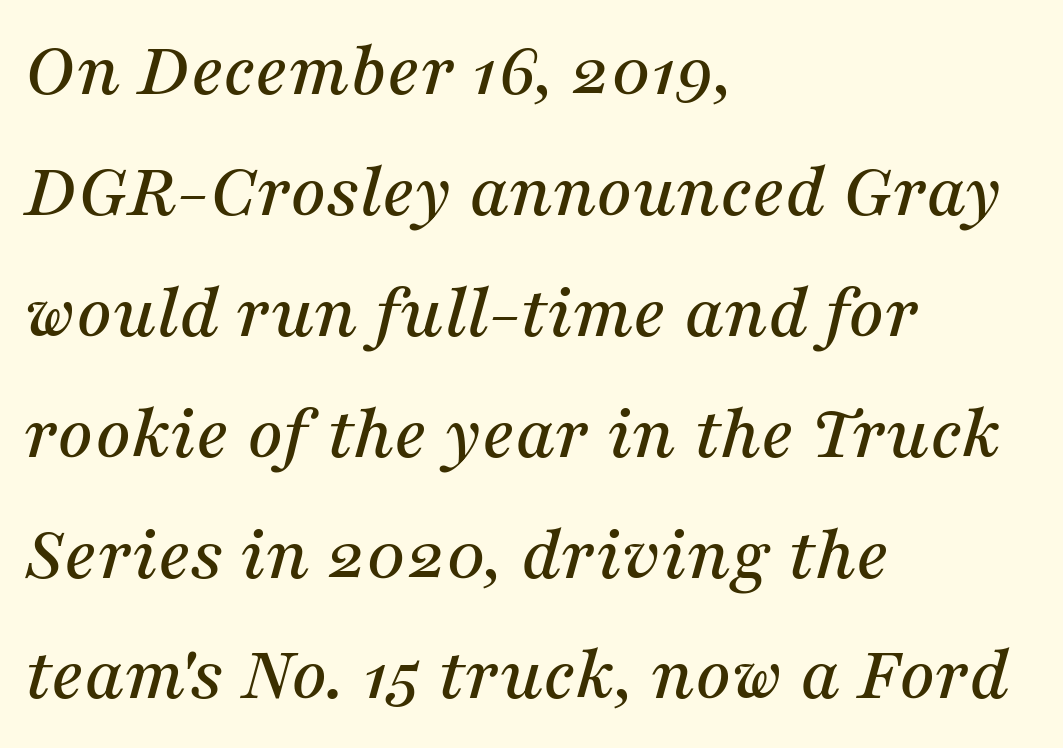
The image shows 78 px serif type, italic (leaning right); set left-aligned, normal line spacing (1.55x), normal letter spacing, not underlined; medium stroke contrast and a medium x-height.
